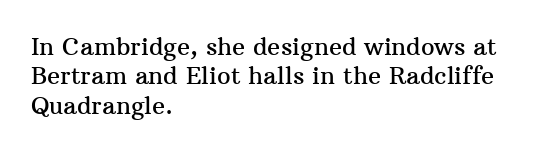
The image shows 24 px text type, upright; set left-aligned, line spacing 1.22x, normal letter spacing, not underlined.
